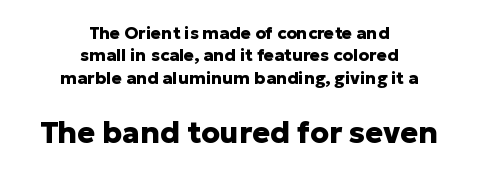
{"serif": "no", "italic": "no", "bold": "yes", "weight": "heavy", "width": "normal", "stroke_contrast": "low", "x_height": "medium", "monospaced": "no", "underline": "no", "align": "center", "line_spacing": "normal", "line_spacing_ratio": 1.32, "letter_spacing": "normal", "letter_spacing_em": 0.0, "larger_block": "second", "size_ratio": 1.76, "glyph_px": 30}
